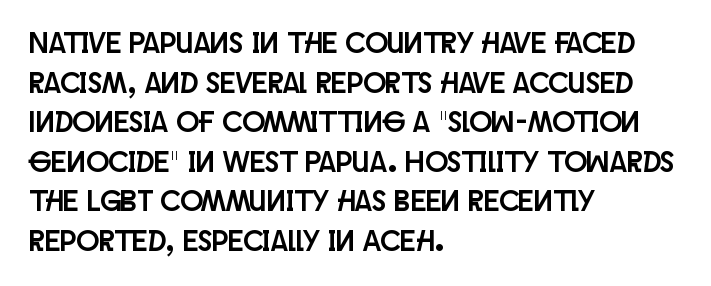
Q: Is the text italic (slanted)? A: No, it is upright.
Q: Is the typeface a serif or a sans-serif typeface? A: Sans-serif.
Q: Is the text underlined? A: No.
Q: How is the paragraph aligned? A: Left-aligned.
Q: Is the spacing between letters normal or unusually wide? A: Normal.
Q: Is the spacing between lines tight, normal or loose? A: Normal.
Q: Width (condensed, normal, or wide)? A: Condensed.
Q: Stroke contrast? A: Low.
Q: x-height? A: Large.
Q: Monospaced? A: No.
